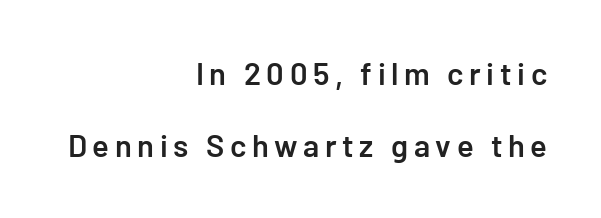
The image shows 31 px semibold sans-serif type, upright; set right-aligned, loose line spacing (2.31x), not underlined; low stroke contrast and a medium x-height.
